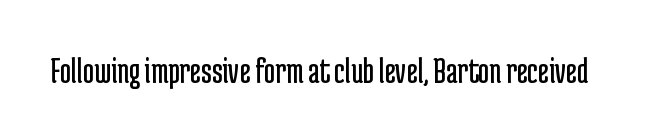
Here the designer chose a conventional face with non-uniform glyph widths. These glyphs show unthickened strokes, regular width or finer. Notice how the stems are strictly vertical — no italics here. You could call the tracking neutral — neither tight nor loose. Descenders are the only things crossing below the line.
